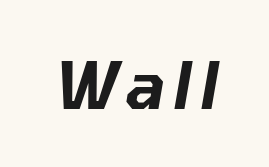
The image shows 64 px text type, italic (leaning right); set not underlined; low stroke contrast and a medium x-height.
